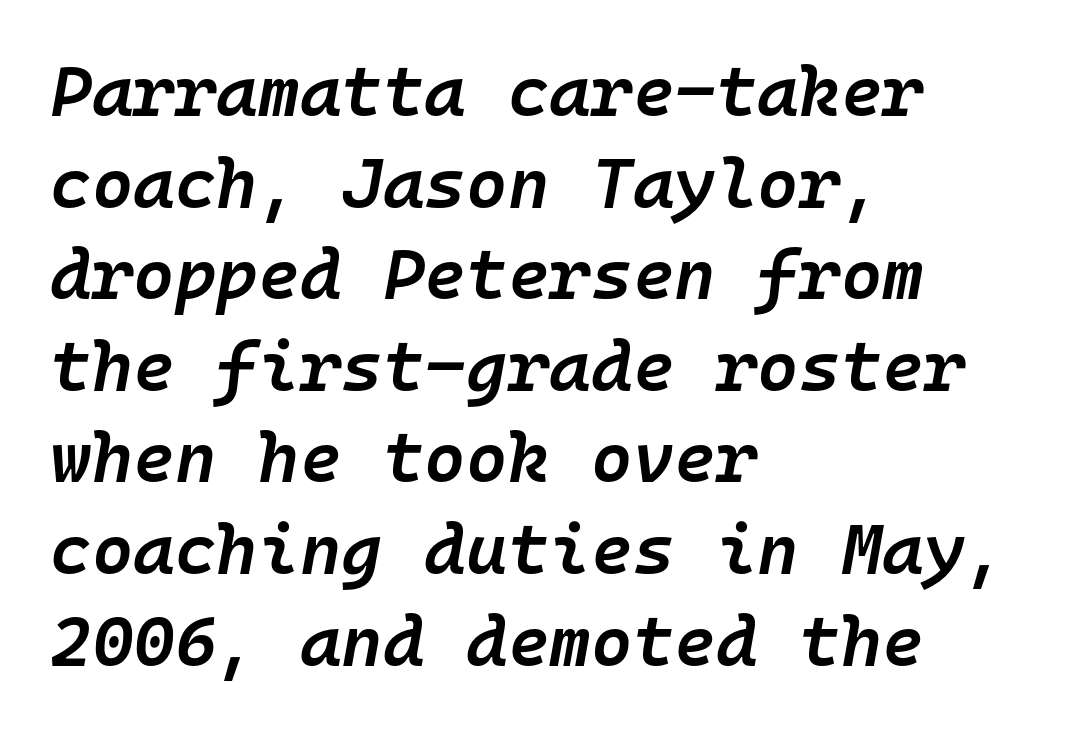
Q: Is the text bold? A: Semi-bold.
Q: Is the text italic (slanted)? A: Yes, it leans right by about 10 degrees.
Q: Is the text underlined? A: No.
Q: How is the paragraph aligned? A: Left-aligned.
Q: Is the spacing between letters normal or unusually wide? A: Normal.
Q: Is the spacing between lines tight, normal or loose? A: Normal.
Q: Width (condensed, normal, or wide)? A: Normal.
Q: Stroke contrast? A: Low.
Q: x-height? A: Medium.
Q: Monospaced? A: Yes.
